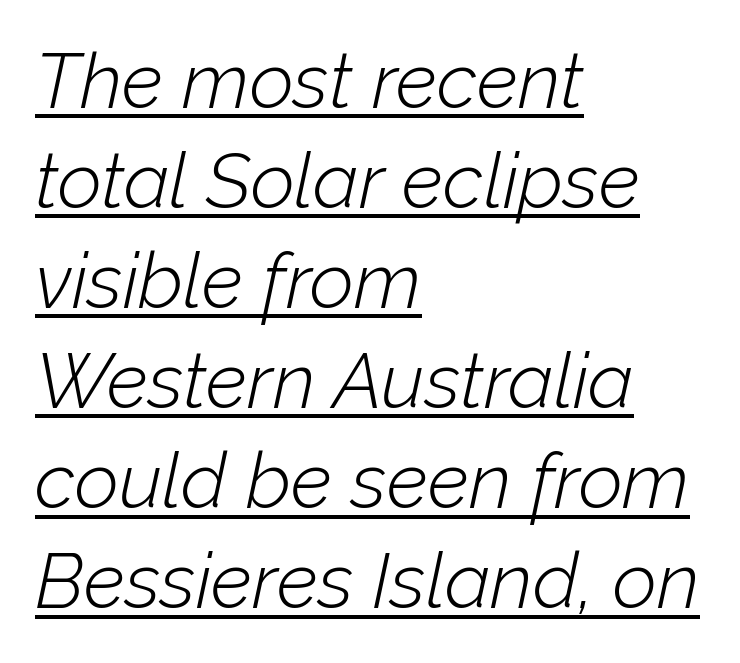
A student would call this left alignment; a typographer would say flush left, rag right. Here the designer chose a conventional face with non-uniform glyph widths. Reading down the column, the eye jumps a familiar distance to each next line. Like a heading marked for emphasis, these lines bear an underscore. Italic? Definitely — the glyphs are oblique.
